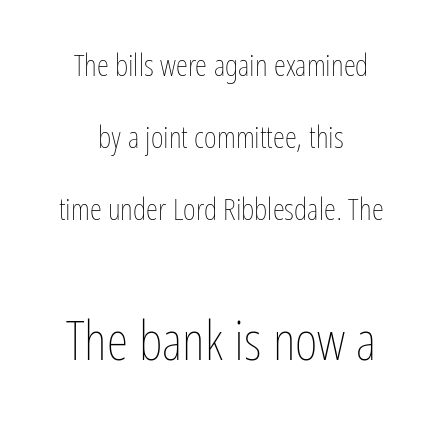
A roman cut, with each character standing at attention. The glyphs are unaccompanied by any horizontal stroke below them. In terms of leading, this rendering errs on the spacious side. The rendering positions every line midway between the sides. These two chunks differ in scale, with the bottom chunk taking the larger measure.
